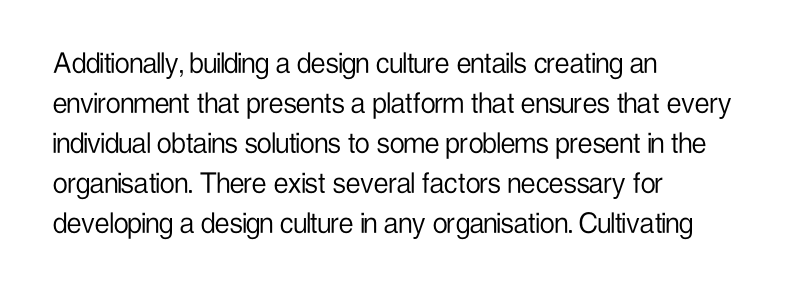
The image shows 33 px light, condensed sans-serif type, upright; set left-aligned, line spacing 1.21x, normal letter spacing, not underlined; low stroke contrast and a medium x-height.
